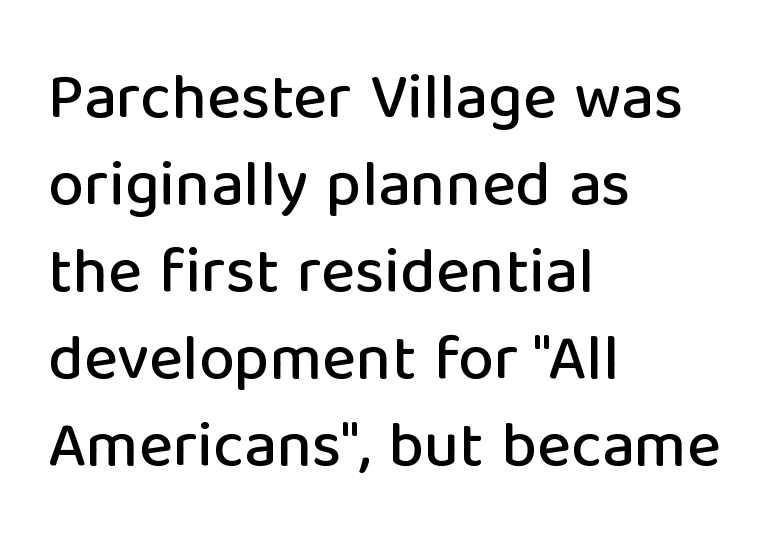
{"serif": "no", "italic": "no", "width": "normal", "stroke_contrast": "low", "x_height": "medium", "monospaced": "no", "underline": "no", "align": "left", "line_spacing": "normal", "line_spacing_ratio": 1.36, "letter_spacing": "normal", "letter_spacing_em": 0.0, "glyph_px": 64}
